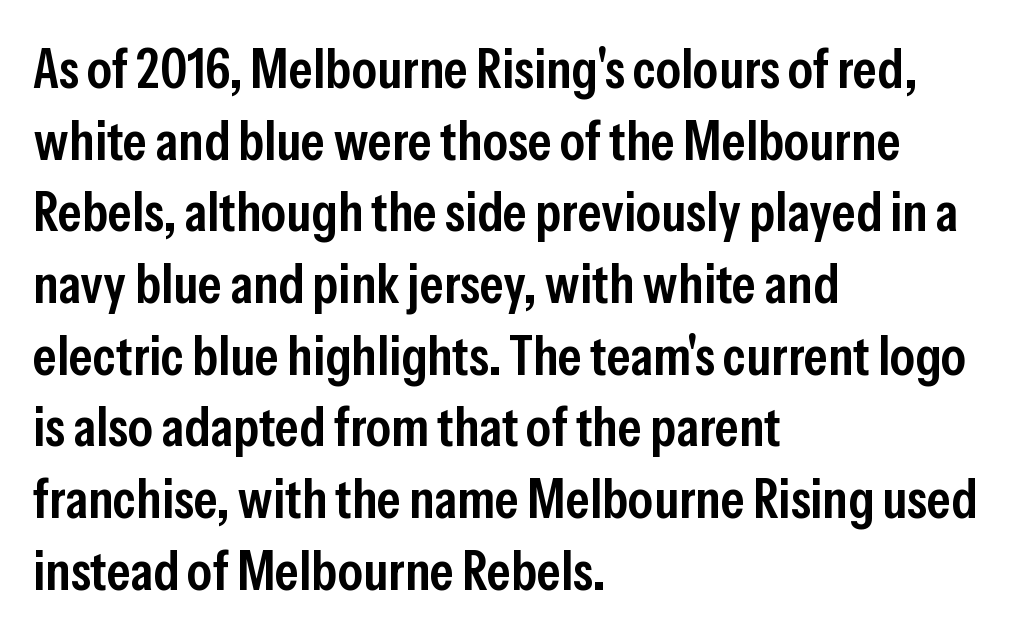
{"serif": "no", "italic": "no", "bold": "semi", "weight": "semibold", "width": "condensed", "stroke_contrast": "low", "x_height": "medium", "monospaced": "no", "underline": "no", "align": "left", "line_spacing": "normal", "line_spacing_ratio": 1.28, "letter_spacing": "normal", "letter_spacing_em": 0.0, "glyph_px": 56}
